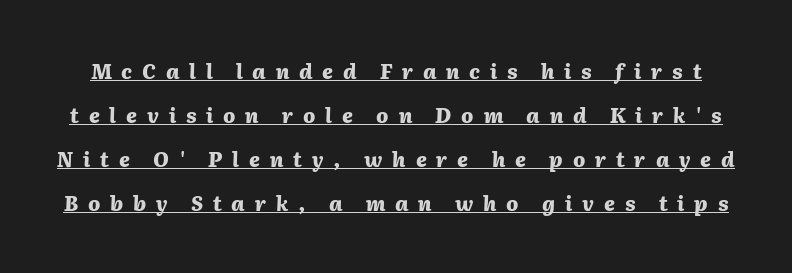
The image shows 20 px bold type, italic (leaning right); set loose line spacing (2.2x), unusually wide letter spacing (+0.49 em), underlined.
